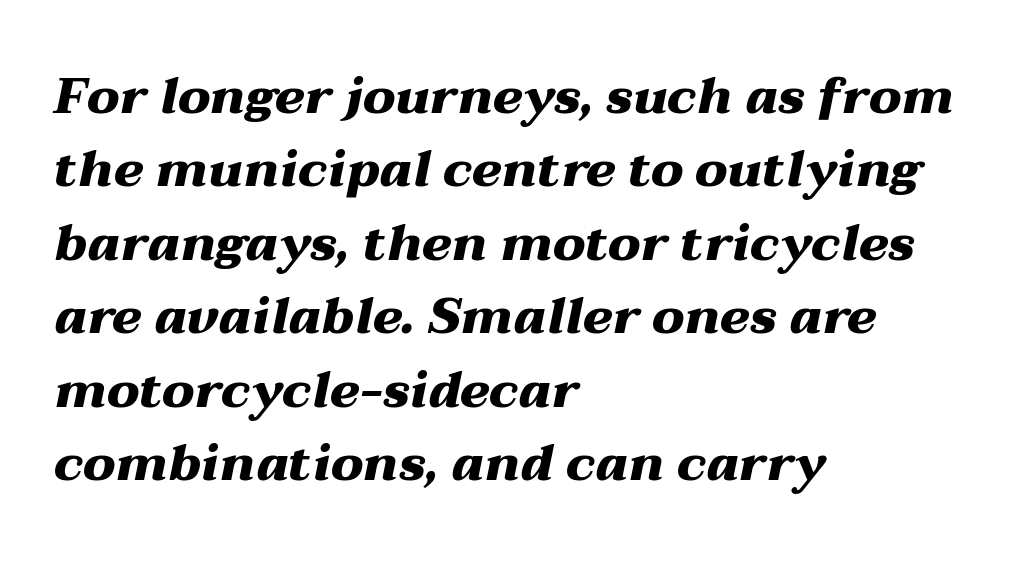
{"italic": "yes", "lean": "right", "slant_degrees": 12, "bold": "yes", "weight": "heavy", "width": "wide", "stroke_contrast": "medium", "x_height": "medium", "monospaced": "no", "underline": "no", "align": "left", "line_spacing": "normal", "line_spacing_ratio": 1.47, "letter_spacing": "normal", "letter_spacing_em": 0.0, "glyph_px": 50}
